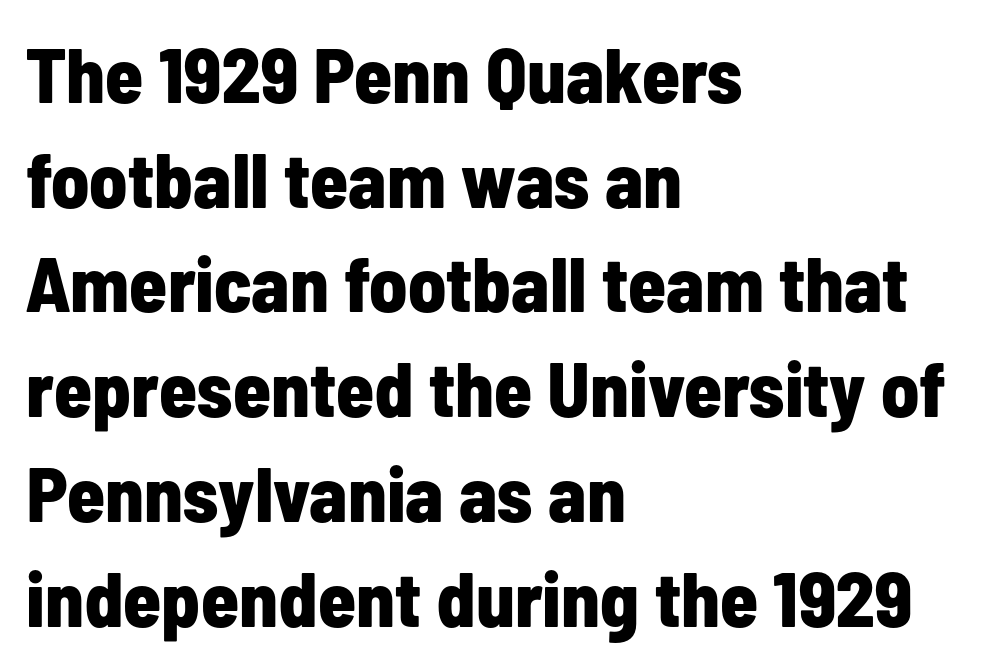
{"serif": "no", "italic": "no", "bold": "yes", "weight": "bold", "width": "condensed", "stroke_contrast": "low", "x_height": "medium", "monospaced": "no", "underline": "no", "align": "left", "line_spacing": "normal", "line_spacing_ratio": 1.36, "letter_spacing": "normal", "letter_spacing_em": 0.0, "glyph_px": 77}
